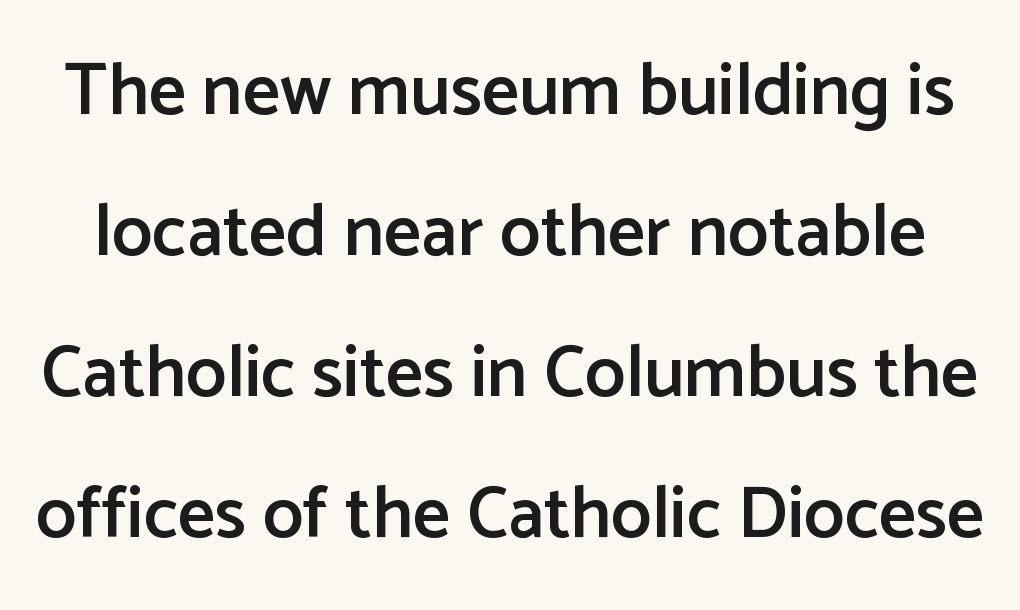
{"serif": "no", "italic": "no", "bold": "semi", "weight": "semibold", "width": "normal", "stroke_contrast": "low", "x_height": "medium", "monospaced": "no", "underline": "no", "line_spacing": "loose", "line_spacing_ratio": 1.93, "letter_spacing": "normal", "letter_spacing_em": 0.0, "glyph_px": 73}
